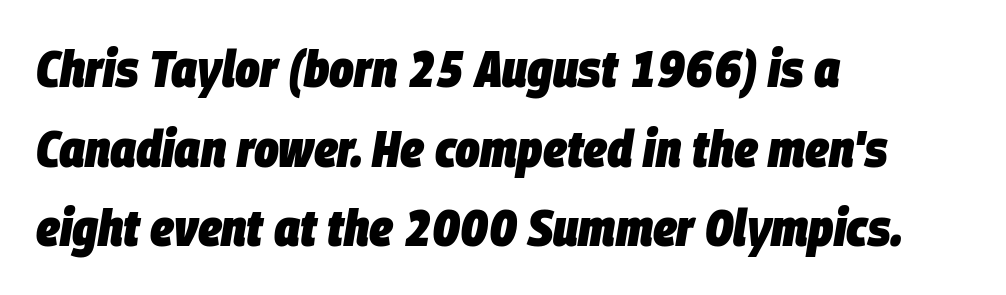
{"italic": "yes", "lean": "right", "slant_degrees": 9, "bold": "yes", "weight": "heavy", "width": "condensed", "stroke_contrast": "low", "x_height": "large", "monospaced": "no", "underline": "no", "align": "left", "line_spacing": "normal", "line_spacing_ratio": 1.53, "letter_spacing": "normal", "letter_spacing_em": 0.0, "glyph_px": 52}
